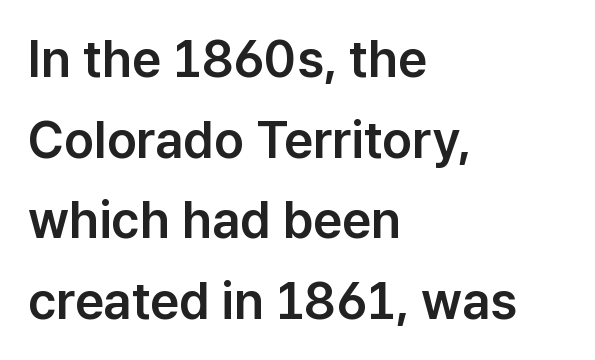
The designer left line spacing at the default. This sample has the flowing, uneven cadence of proportional lettering. Standard letterfit; no display-style spreading of the glyphs. This is the regular roman posture of the typeface.
